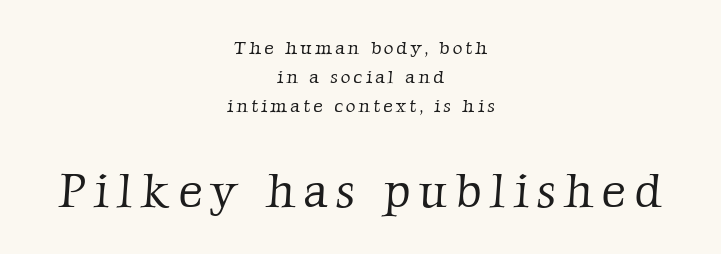
{"serif": "yes", "bold": "no", "weight": "light", "width": "normal", "stroke_contrast": "low", "x_height": "medium", "monospaced": "no", "underline": "no", "align": "center", "line_spacing": "normal", "line_spacing_ratio": 1.53, "larger_block": "second", "size_ratio": 2.53, "glyph_px": 48}
